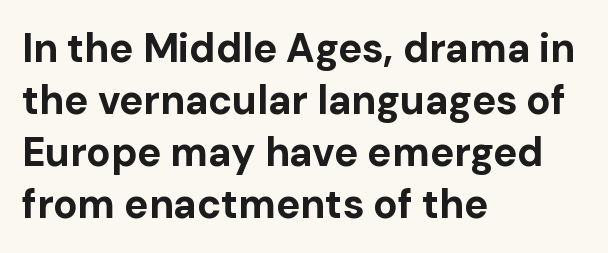
Q: Is the text bold? A: Yes.
Q: Is the text italic (slanted)? A: No, it is upright.
Q: Is the typeface a serif or a sans-serif typeface? A: Sans-serif.
Q: Is the text underlined? A: No.
Q: How is the paragraph aligned? A: Left-aligned.
Q: Is the spacing between letters normal or unusually wide? A: Normal.
Q: Is the spacing between lines tight, normal or loose? A: Normal.
Q: Width (condensed, normal, or wide)? A: Normal.
Q: Stroke contrast? A: Low.
Q: x-height? A: Medium.
Q: Monospaced? A: No.
